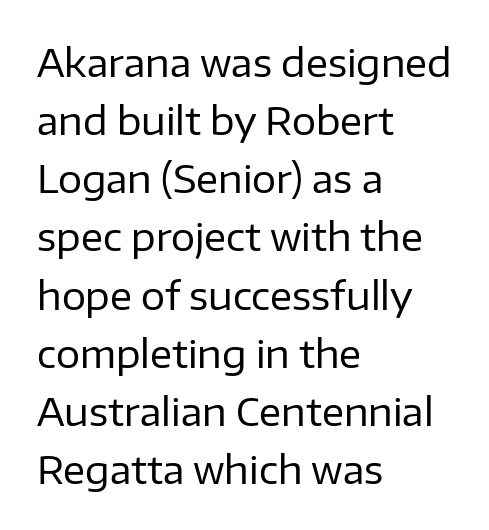
The image shows 38 px regular-weight sans-serif type, upright; set left-aligned, normal line spacing (1.53x), normal letter spacing, not underlined; low stroke contrast and a medium x-height.
